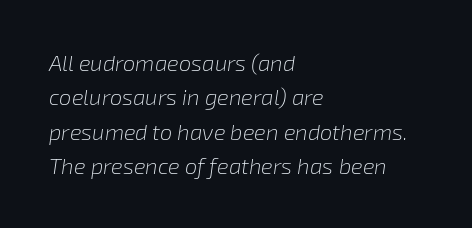
The image shows 22 px text type, italic (leaning right); set left-aligned, normal line spacing (1.56x), normal letter spacing, not underlined.
